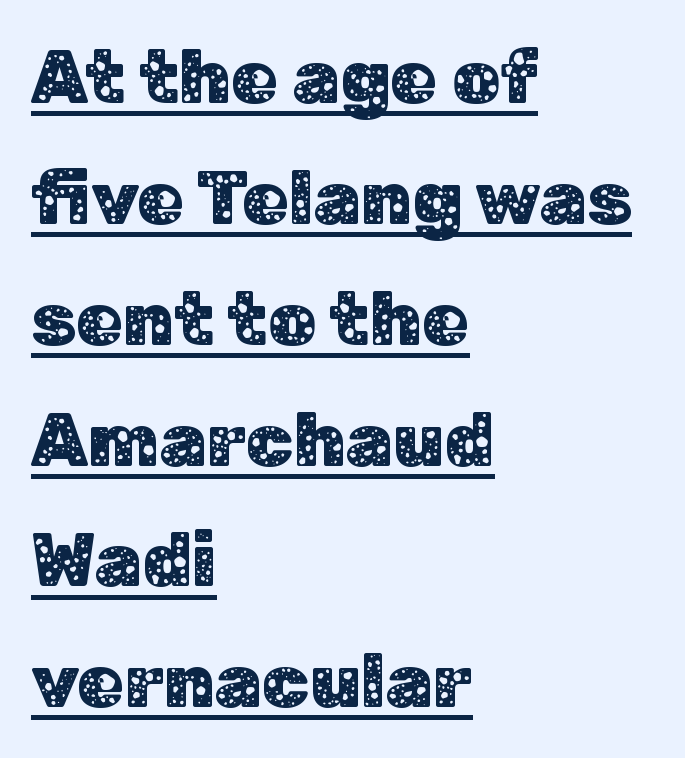
Q: Is the text italic (slanted)? A: No, it is upright.
Q: Is the typeface a serif or a sans-serif typeface? A: Sans-serif.
Q: Is the text underlined? A: Yes.
Q: How is the paragraph aligned? A: Left-aligned.
Q: Is the spacing between letters normal or unusually wide? A: Normal.
Q: Is the spacing between lines tight, normal or loose? A: Normal.
Q: Width (condensed, normal, or wide)? A: Normal.
Q: Stroke contrast? A: Low.
Q: x-height? A: Medium.
Q: Monospaced? A: No.
